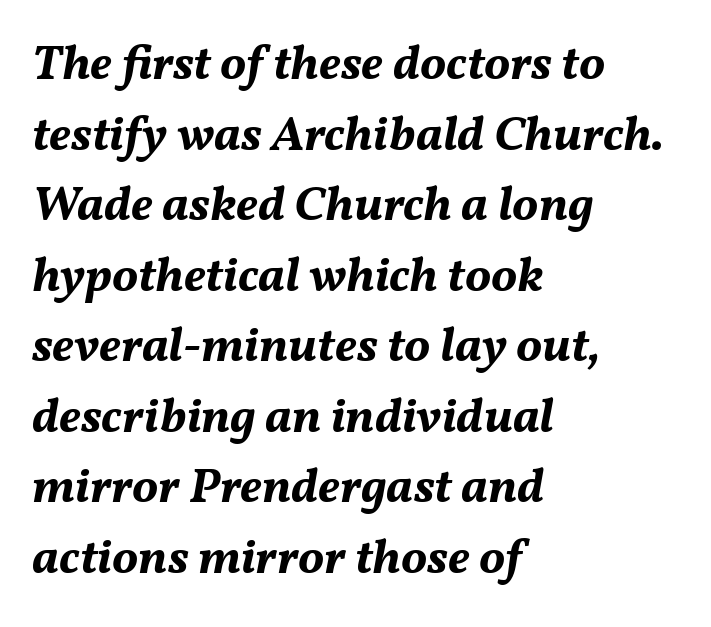
{"italic": "yes", "lean": "right", "slant_degrees": 11, "bold": "yes", "weight": "bold", "width": "normal", "stroke_contrast": "medium", "x_height": "medium", "monospaced": "no", "underline": "no", "align": "left", "line_spacing": "normal", "line_spacing_ratio": 1.44, "letter_spacing": "normal", "letter_spacing_em": 0.0, "glyph_px": 49}
